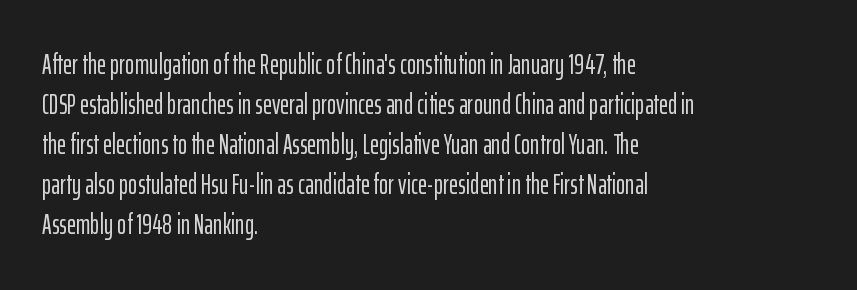
The image shows 28 px condensed sans-serif type, upright; set left-aligned, normal line spacing (1.43x), normal letter spacing, not underlined; low stroke contrast and a medium x-height.
